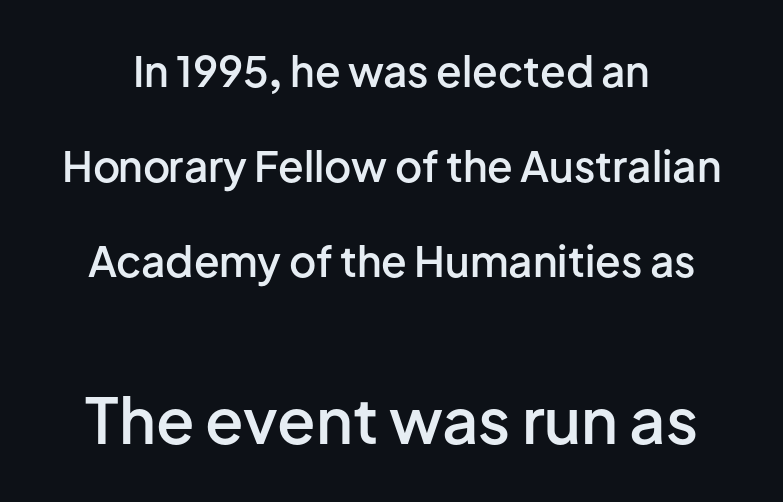
Q: Is the text bold? A: Semi-bold.
Q: Is the text italic (slanted)? A: No, it is upright.
Q: Is the typeface a serif or a sans-serif typeface? A: Sans-serif.
Q: Is the text underlined? A: No.
Q: Is the spacing between letters normal or unusually wide? A: Normal.
Q: Is the spacing between lines tight, normal or loose? A: Loose.
Q: Which block of text is set in a larger size, the first (top) or the second (bottom)? A: The second (bottom) one.
Q: Width (condensed, normal, or wide)? A: Normal.
Q: Stroke contrast? A: Low.
Q: x-height? A: Medium.
Q: Monospaced? A: No.
